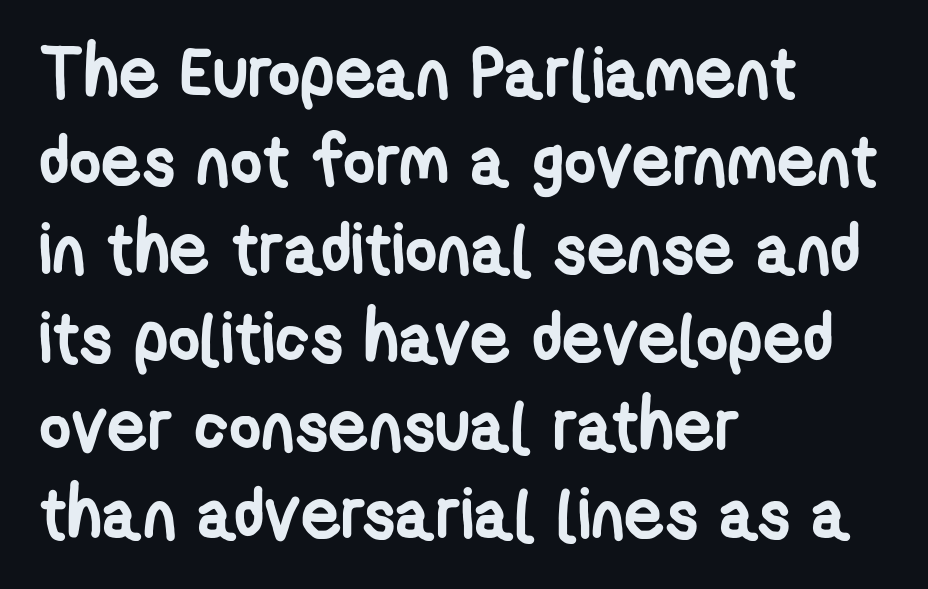
The image shows 70 px semibold, condensed sans-serif type; set left-aligned, normal line spacing (1.26x), normal letter spacing, not underlined; low stroke contrast and a medium x-height.
